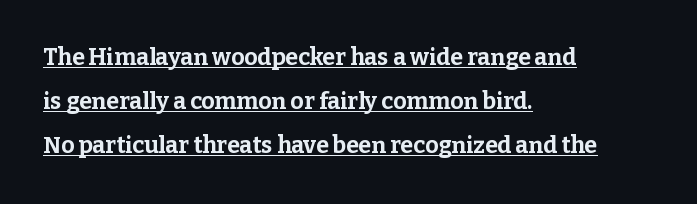
Underlining? Definitely there. Glyph-to-glyph distance matches everyday printed text. Successive baselines arrive slowly, with a big drop between each. A roman cut, with each character standing at attention. Heft: maximum for text — a bold.
